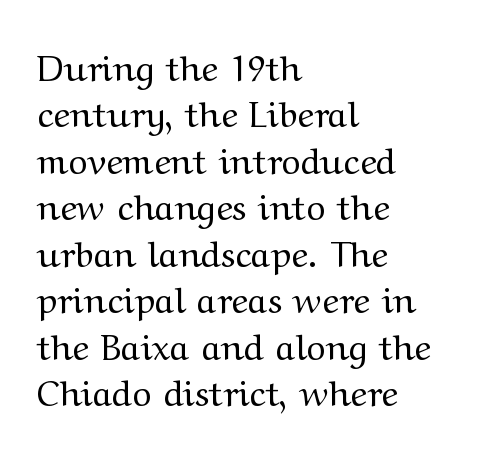
Descender tails drop into unmarked territory. The paragraph has a hard left edge and a soft right edge. Think of a printed novel: that variable character pitch is what you see here. Tracking here is standard; glyphs follow each other at the usual distance.
